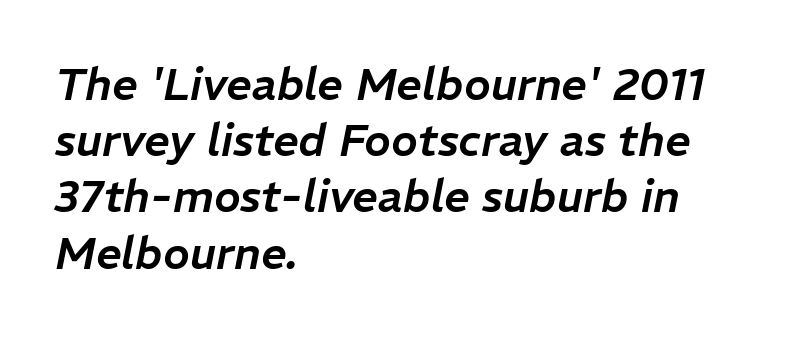
The image shows 45 px text type, italic (leaning right); set left-aligned, normal line spacing (1.25x), normal letter spacing, not underlined; low stroke contrast and a medium x-height.
